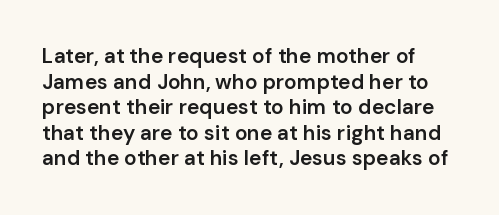
{"italic": "no", "bold": "semi", "underline": "no", "line_spacing_ratio": 1.22, "letter_spacing": "normal", "letter_spacing_em": 0.0, "glyph_px": 21}
